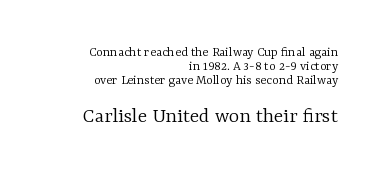
Short and long lines alike share a common ending point at right. No word sits above an underline. Note: smaller setting up top, larger setting below. The designer dialed line spacing down below the default.
